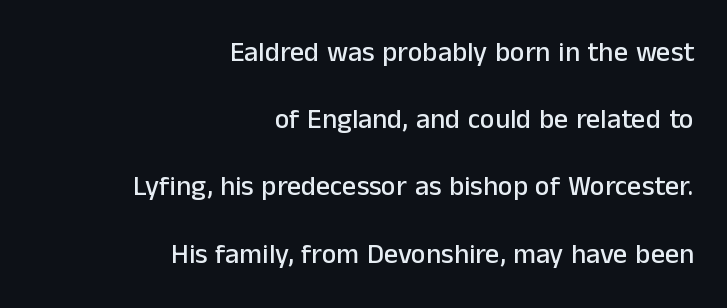
Q: Is the text italic (slanted)? A: No, it is upright.
Q: Is the typeface a serif or a sans-serif typeface? A: Sans-serif.
Q: Is the text underlined? A: No.
Q: How is the paragraph aligned? A: Right-aligned.
Q: Is the spacing between letters normal or unusually wide? A: Normal.
Q: Is the spacing between lines tight, normal or loose? A: Loose.
Q: Width (condensed, normal, or wide)? A: Normal.
Q: Stroke contrast? A: Low.
Q: x-height? A: Medium.
Q: Monospaced? A: No.
